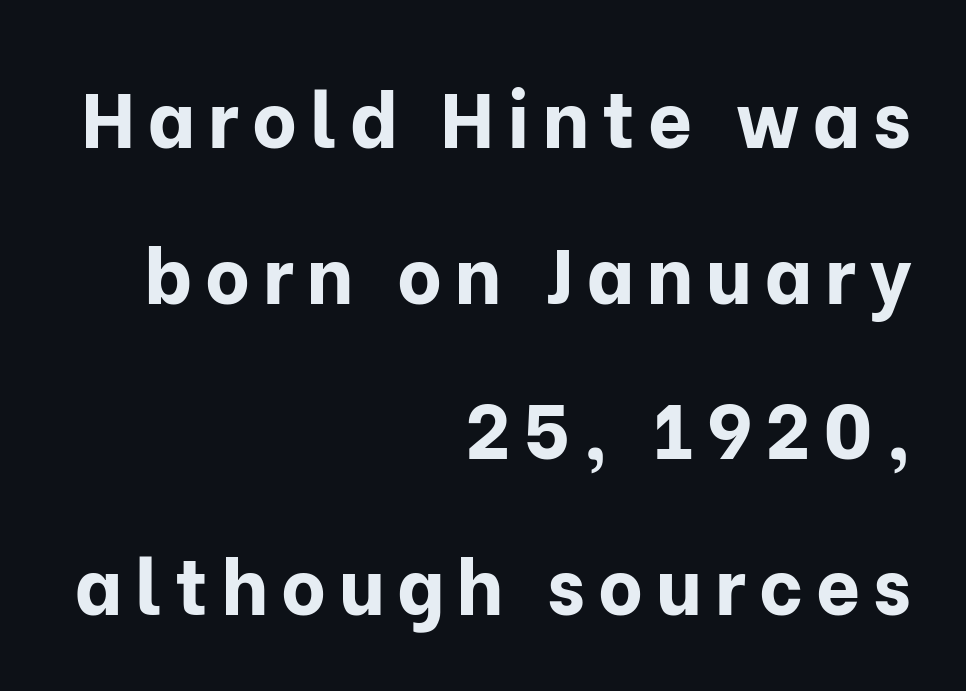
The image shows 77 px bold sans-serif type, upright; set right-aligned, loose line spacing (2.02x), not underlined; low stroke contrast and a medium x-height.
